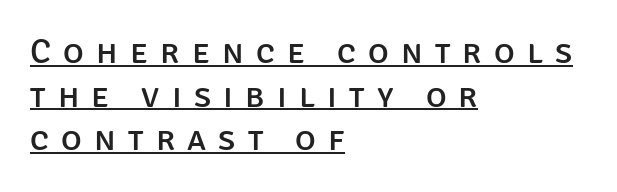
Q: Is the text italic (slanted)? A: No, it is upright.
Q: Is the typeface a serif or a sans-serif typeface? A: Sans-serif.
Q: Is the text underlined? A: Yes.
Q: How is the paragraph aligned? A: Left-aligned.
Q: Is the spacing between letters normal or unusually wide? A: Unusually wide.
Q: Is the spacing between lines tight, normal or loose? A: Normal.
Q: Width (condensed, normal, or wide)? A: Normal.
Q: Stroke contrast? A: Low.
Q: x-height? A: Large.
Q: Monospaced? A: No.
